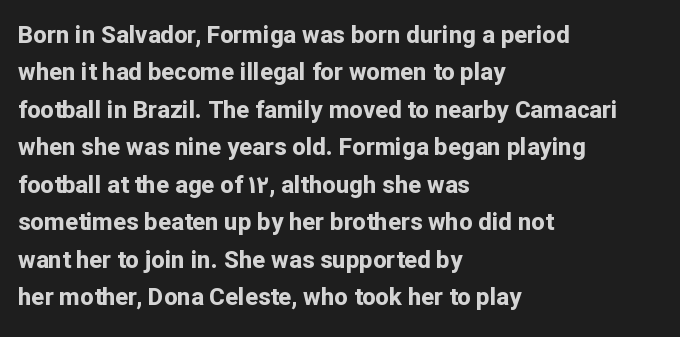
Underline: absent. Strokes here are thick enough to call this a true bold. This block has exactly the height ordinary leading produces. Standard letterfit; no display-style spreading of the glyphs. The lines are quadded left.
